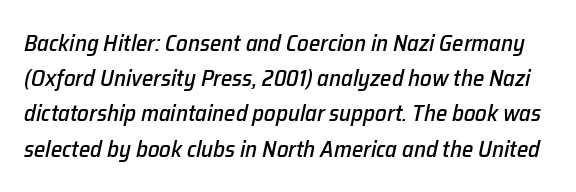
The image shows 23 px text type, italic (leaning right); set normal line spacing (1.53x), normal letter spacing, not underlined.
